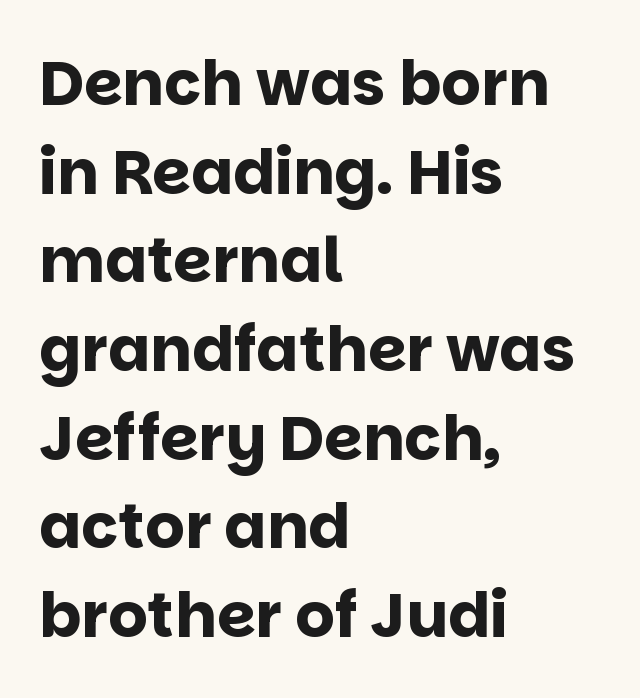
Q: Is the text bold? A: Yes.
Q: Is the text italic (slanted)? A: No, it is upright.
Q: Is the typeface a serif or a sans-serif typeface? A: Sans-serif.
Q: Is the text underlined? A: No.
Q: How is the paragraph aligned? A: Left-aligned.
Q: Is the spacing between letters normal or unusually wide? A: Normal.
Q: Is the spacing between lines tight, normal or loose? A: Normal.
Q: Width (condensed, normal, or wide)? A: Normal.
Q: Stroke contrast? A: Low.
Q: x-height? A: Large.
Q: Monospaced? A: No.
